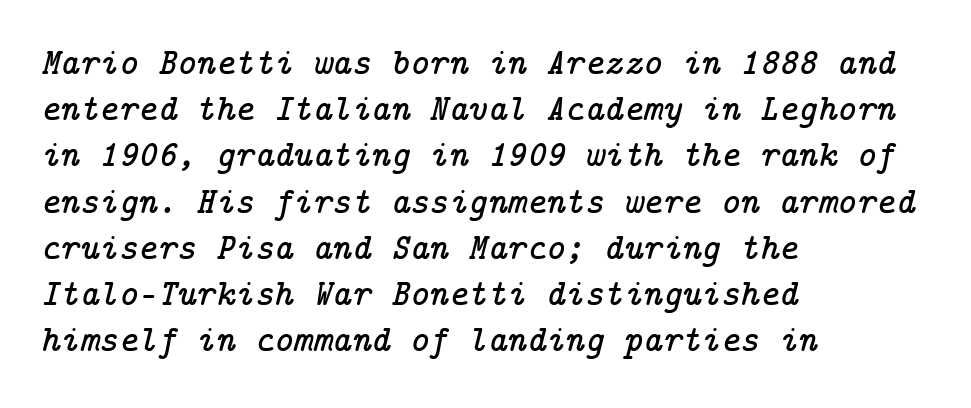
Q: Is the text italic (slanted)? A: Yes, it leans right by about 14 degrees.
Q: Is the typeface a serif or a sans-serif typeface? A: Serif.
Q: Is the text underlined? A: No.
Q: How is the paragraph aligned? A: Left-aligned.
Q: Is the spacing between letters normal or unusually wide? A: Normal.
Q: Is the spacing between lines tight, normal or loose? A: Normal.
Q: Width (condensed, normal, or wide)? A: Normal.
Q: Stroke contrast? A: Low.
Q: x-height? A: Medium.
